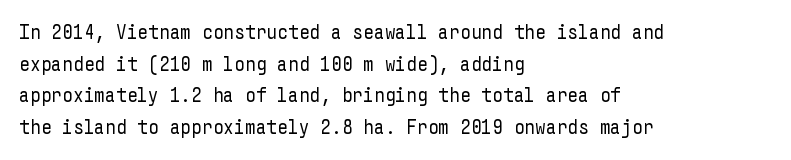
Q: Is the text bold? A: No.
Q: Is the text italic (slanted)? A: No, it is upright.
Q: Is the text underlined? A: No.
Q: How is the paragraph aligned? A: Left-aligned.
Q: Is the spacing between letters normal or unusually wide? A: Normal.
Q: Is the spacing between lines tight, normal or loose? A: Normal.
